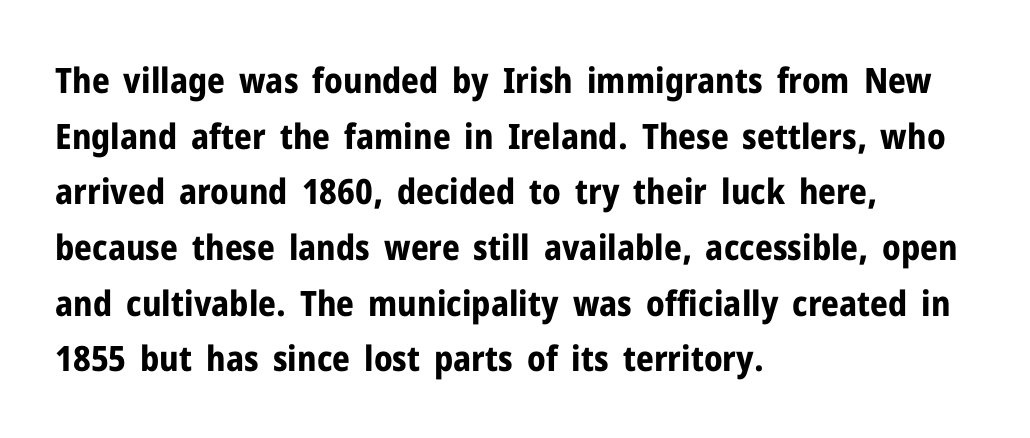
This sample has the flowing, uneven cadence of proportional lettering. The strokes are fattened all the way to bold. Here the glyphs are tracked normally, forming tight word shapes. Just letters on the line, the space beneath them empty. Regarding leading, the lines here are spaced in the standard way.
